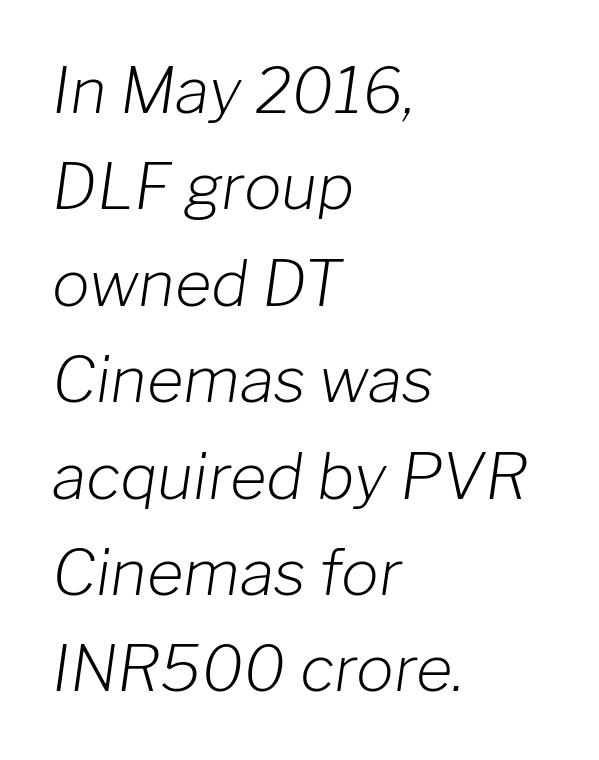
The line texture is even and compact thanks to regular tracking. Is the stroke heavy? The answer is a plain regular-or-lighter. Casual observation: everything's shoved over to the left. The rendering applies a slant to the glyphs. The lines sit at an ordinary, default distance from one another. Type without underlining.
